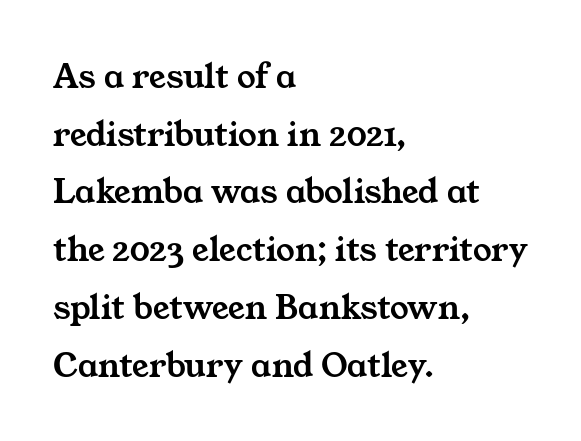
The image shows 37 px wide serif type; set left-aligned, normal line spacing (1.56x), normal letter spacing, not underlined; medium stroke contrast and a medium x-height.
